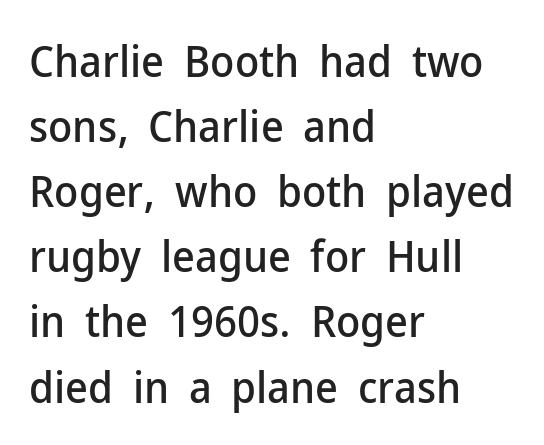
Check where the strokes stop: nothing finishes them off — pure sans. Is there much room between lines? A standard amount, neither cramped nor airy. Rendered with straight, roman letterforms. Leftover space on each line is placed entirely after the last word. The glyphs are unaccompanied by any horizontal stroke below them. These lines keep a tight, regular rhythm from letter to letter.
